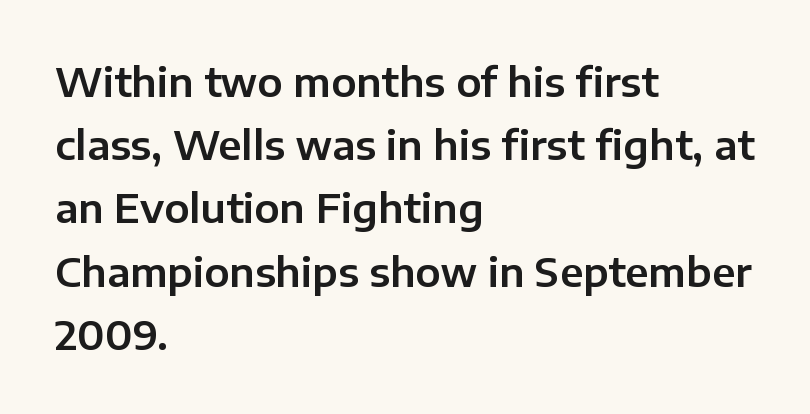
{"serif": "no", "italic": "no", "width": "normal", "stroke_contrast": "low", "x_height": "medium", "monospaced": "no", "underline": "no", "align": "left", "line_spacing": "normal", "line_spacing_ratio": 1.58, "letter_spacing": "normal", "letter_spacing_em": 0.0, "glyph_px": 40}
